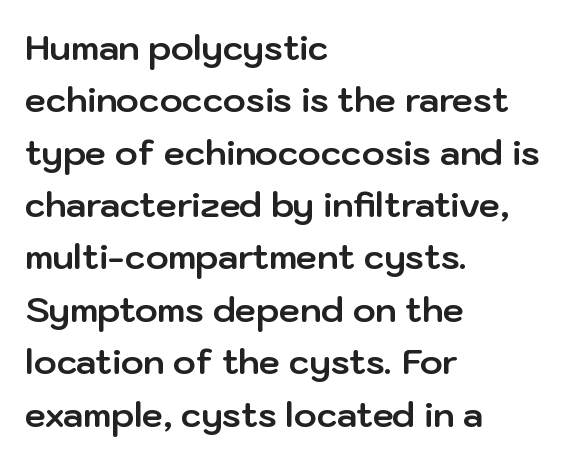
The image shows 34 px bold sans-serif type, upright; set left-aligned, normal line spacing (1.54x), normal letter spacing, not underlined; low stroke contrast and a medium x-height.
